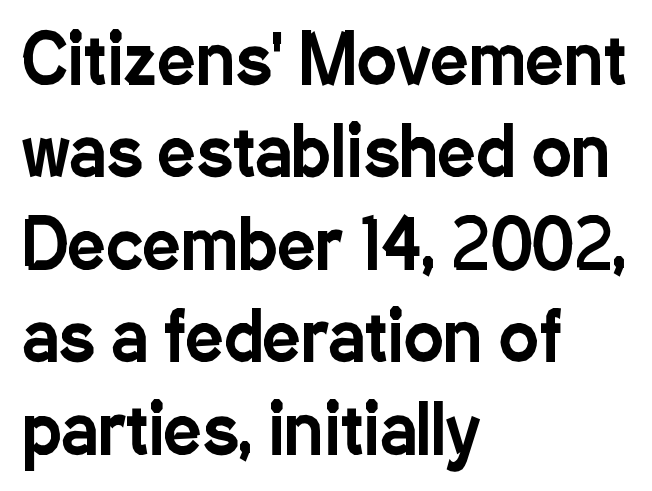
Q: Is the text italic (slanted)? A: No, it is upright.
Q: Is the typeface a serif or a sans-serif typeface? A: Sans-serif.
Q: Is the text underlined? A: No.
Q: How is the paragraph aligned? A: Left-aligned.
Q: Is the spacing between letters normal or unusually wide? A: Normal.
Q: Is the spacing between lines tight, normal or loose? A: Normal.
Q: Width (condensed, normal, or wide)? A: Condensed.
Q: Stroke contrast? A: Low.
Q: x-height? A: Medium.
Q: Monospaced? A: No.
